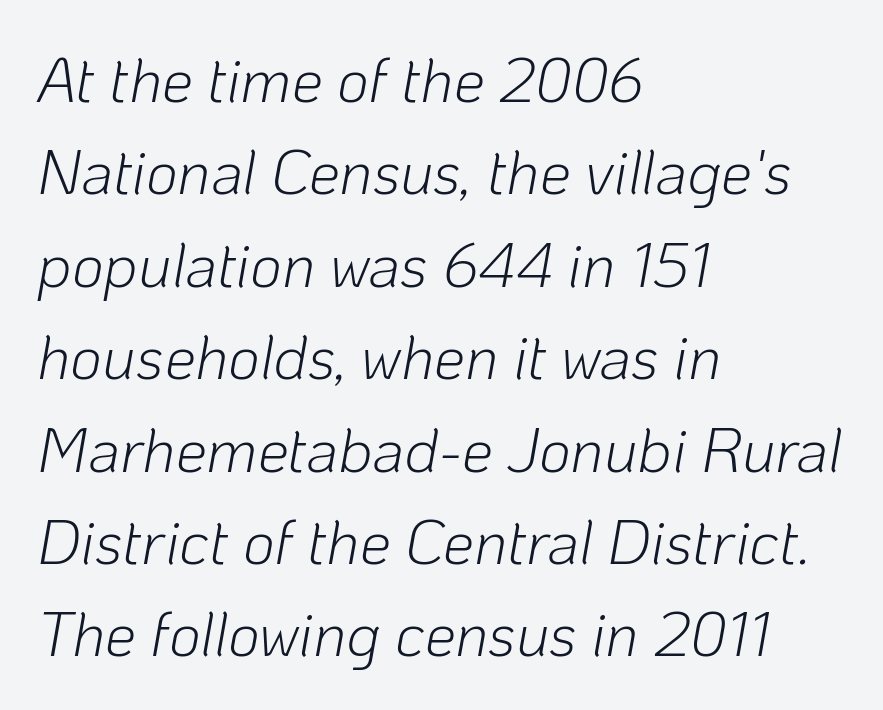
This sample has the flowing, uneven cadence of proportional lettering. Anything drawn beneath the words? Only blank space. Slant detected: the letters are inclined. These lines are set flush left with a ragged right edge.
